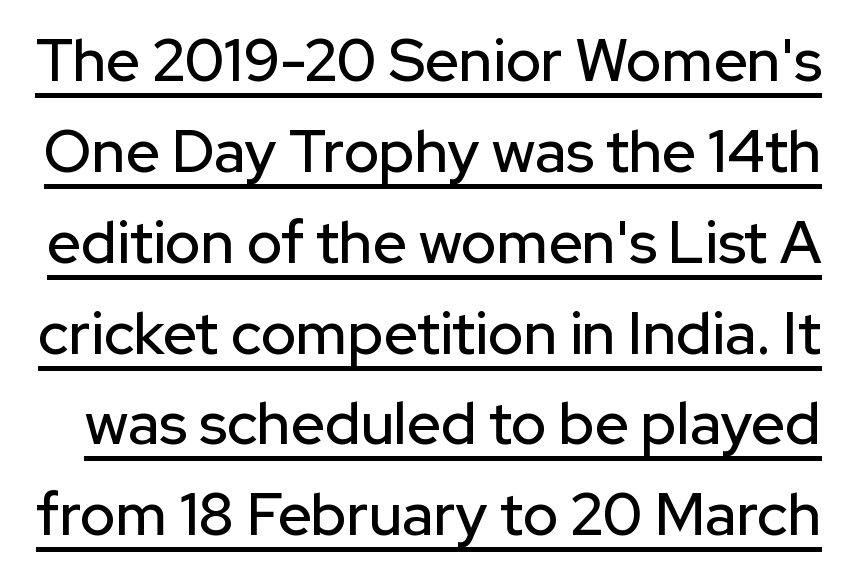
The image shows 59 px sans-serif type, upright; set normal line spacing (1.54x), normal letter spacing, underlined; low stroke contrast and a medium x-height.
